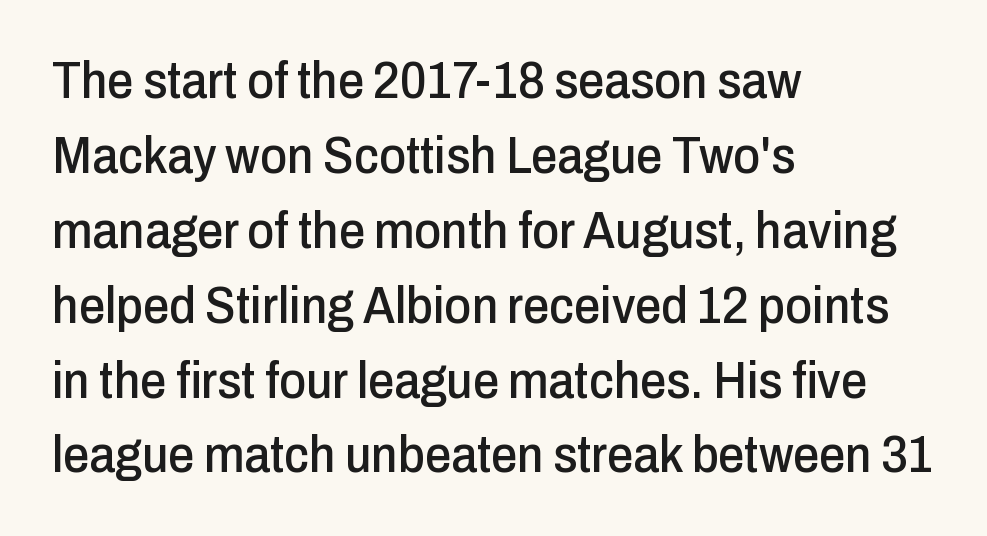
{"serif": "no", "italic": "no", "width": "condensed", "stroke_contrast": "low", "x_height": "medium", "monospaced": "no", "underline": "no", "align": "left", "line_spacing": "normal", "line_spacing_ratio": 1.44, "letter_spacing": "normal", "letter_spacing_em": 0.0, "glyph_px": 52}
